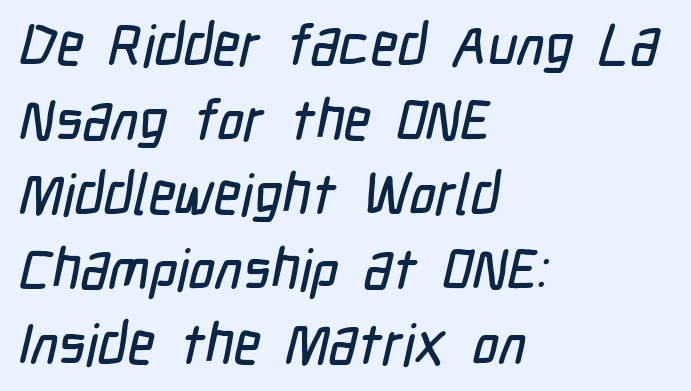
The letterforms sit shoulder to shoulder at normal distance. Students, observe: this is what conventionally led text looks like. The glyphs in this specimen are sans serif. The paragraph shown leans on its left margin. Think of a printed novel: that variable character pitch is what you see here. Underline: absent.
